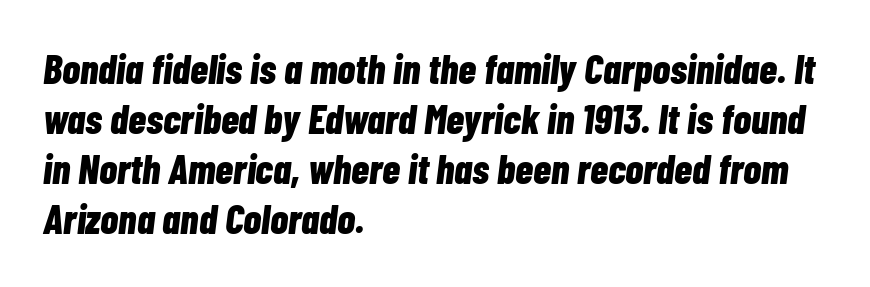
{"italic": "yes", "lean": "right", "slant_degrees": 7, "bold": "yes", "weight": "bold", "width": "condensed", "stroke_contrast": "low", "x_height": "medium", "monospaced": "no", "underline": "no", "align": "left", "line_spacing_ratio": 1.22, "letter_spacing": "normal", "letter_spacing_em": 0.0, "glyph_px": 41}
